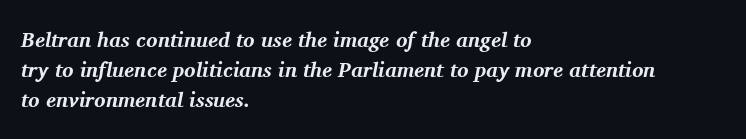
{"italic": "yes", "lean": "right", "slant_degrees": 11, "bold": "yes", "underline": "no", "align": "left", "line_spacing": "normal", "line_spacing_ratio": 1.43, "letter_spacing": "normal", "letter_spacing_em": 0.0, "glyph_px": 21}
